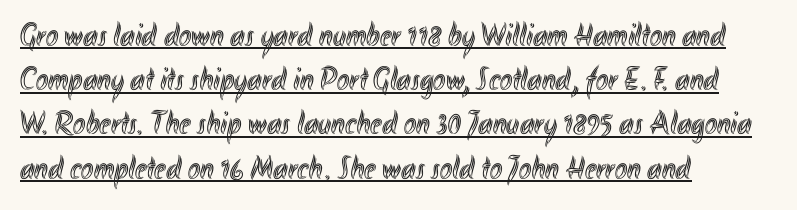
{"width": "condensed", "x_height": "small", "monospaced": "no", "underline": "yes", "align": "left", "line_spacing": "normal", "line_spacing_ratio": 1.34, "letter_spacing": "normal", "letter_spacing_em": 0.0, "glyph_px": 33}
